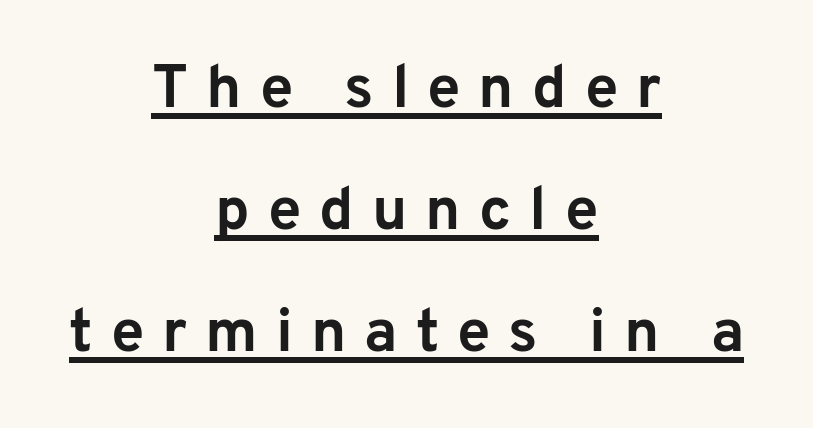
The image shows 60 px bold sans-serif type, upright; set centered, loose line spacing (2.03x), unusually wide letter spacing (+0.3 em), underlined; low stroke contrast and a medium x-height.
